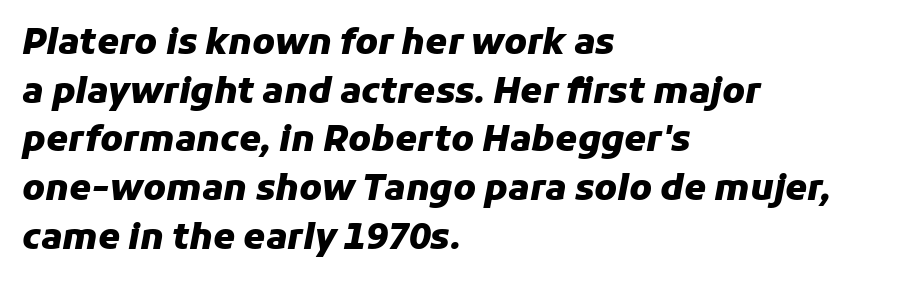
There's an unmistakable incline to the writing here. Bold? Absolutely — the strokes are thick and heavy. Short and long lines alike share a common starting point at left. The type is set solid horizontally, with unmodified tracking. A normal amount of white space separates one row of letters from the next.
